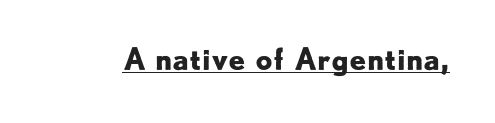
{"serif": "no", "italic": "no", "bold": "yes", "weight": "bold", "width": "normal", "stroke_contrast": "low", "x_height": "small", "monospaced": "no", "underline": "yes", "letter_spacing": "normal", "letter_spacing_em": 0.0, "glyph_px": 30}
